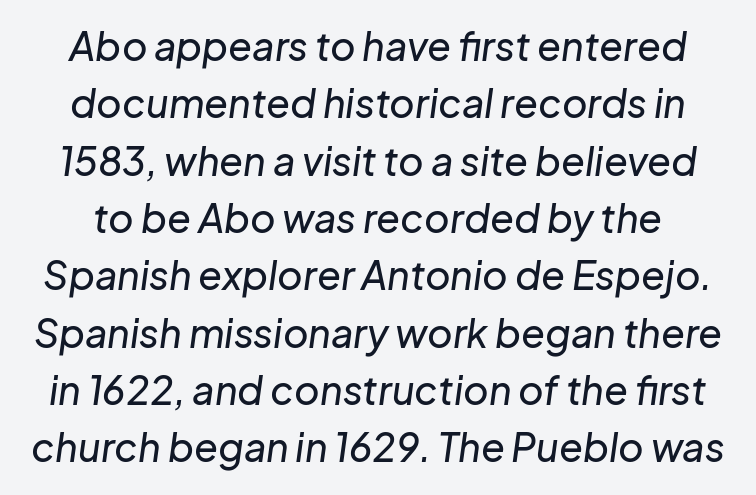
The image shows 39 px text type, italic (leaning right); set normal line spacing (1.47x), normal letter spacing, not underlined; low stroke contrast and a medium x-height.
